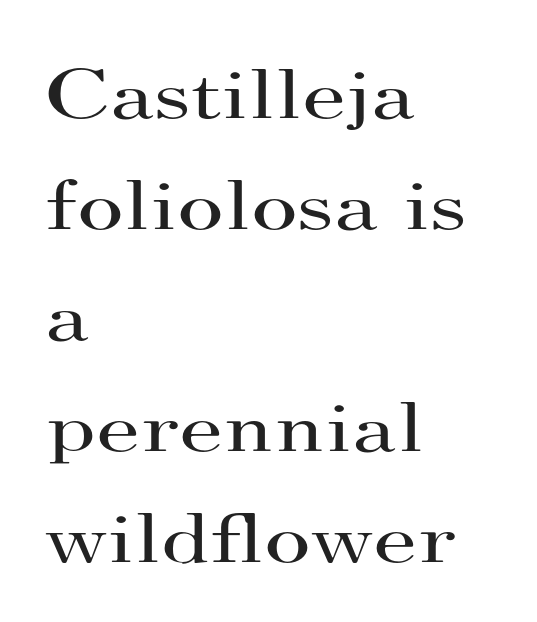
{"serif": "yes", "italic": "no", "bold": "no", "weight": "regular", "width": "wide", "stroke_contrast": "high", "x_height": "small", "monospaced": "no", "underline": "no", "align": "left", "line_spacing": "normal", "line_spacing_ratio": 1.54, "letter_spacing": "normal", "letter_spacing_em": 0.0, "glyph_px": 72}
